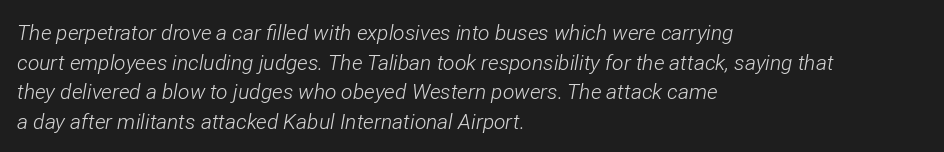
Q: Is the text bold? A: No.
Q: Is the text italic (slanted)? A: Yes, it leans right by about 12 degrees.
Q: Is the text underlined? A: No.
Q: How is the paragraph aligned? A: Left-aligned.
Q: Is the spacing between letters normal or unusually wide? A: Normal.
Q: Is the spacing between lines tight, normal or loose? A: Normal.
